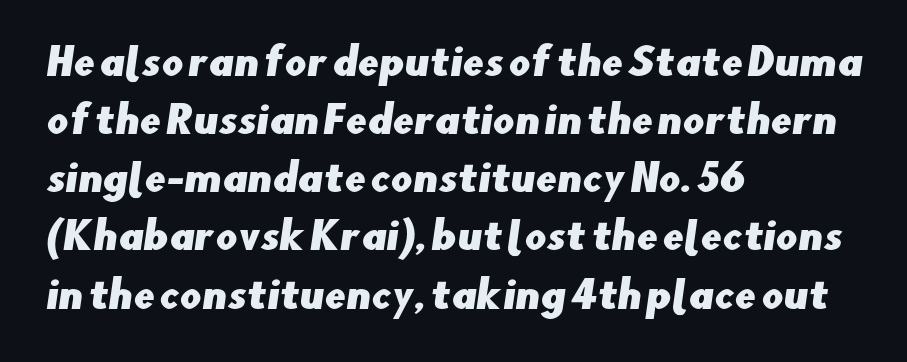
{"serif": "no", "width": "normal", "stroke_contrast": "low", "x_height": "small", "monospaced": "no", "underline": "no", "align": "left", "line_spacing": "normal", "line_spacing_ratio": 1.53, "letter_spacing": "normal", "letter_spacing_em": 0.0, "glyph_px": 38}
